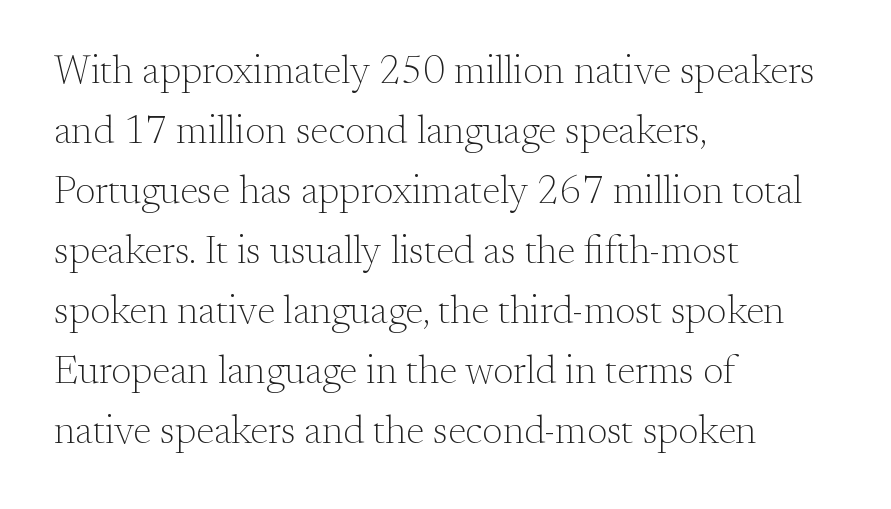
The image shows 39 px light serif type, upright; set left-aligned, normal line spacing (1.54x), normal letter spacing, not underlined; medium stroke contrast and a small x-height.
